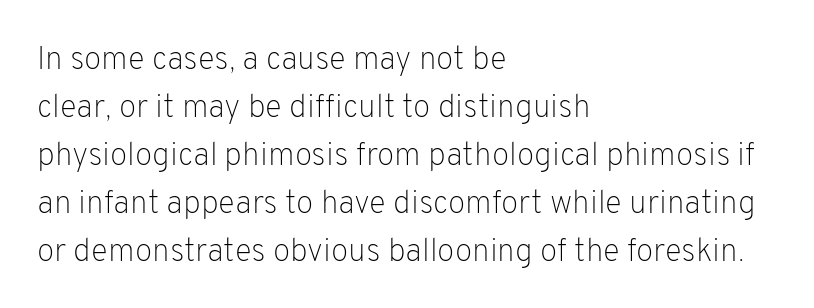
Style check: upright. Tracking here is standard; glyphs follow each other at the usual distance. Summary of weight: not heavy and not bold. Descenders are the only things crossing below the line.
